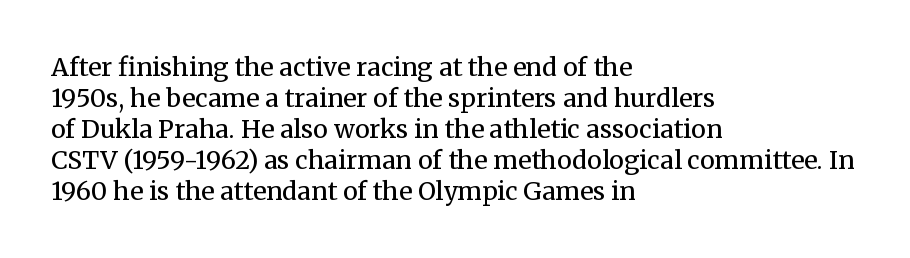
The image shows 25 px text type, upright; set left-aligned, line spacing 1.24x, normal letter spacing, not underlined.
